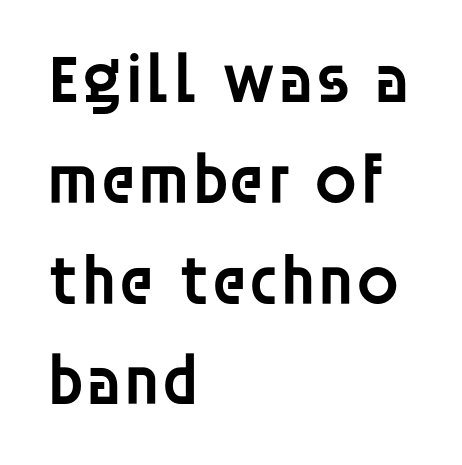
Q: Is the text bold? A: Semi-bold.
Q: Is the text italic (slanted)? A: No, it is upright.
Q: Is the typeface a serif or a sans-serif typeface? A: Sans-serif.
Q: Is the text underlined? A: No.
Q: How is the paragraph aligned? A: Left-aligned.
Q: Is the spacing between letters normal or unusually wide? A: Normal.
Q: Is the spacing between lines tight, normal or loose? A: Normal.
Q: Width (condensed, normal, or wide)? A: Normal.
Q: Stroke contrast? A: Low.
Q: x-height? A: Large.
Q: Monospaced? A: No.
